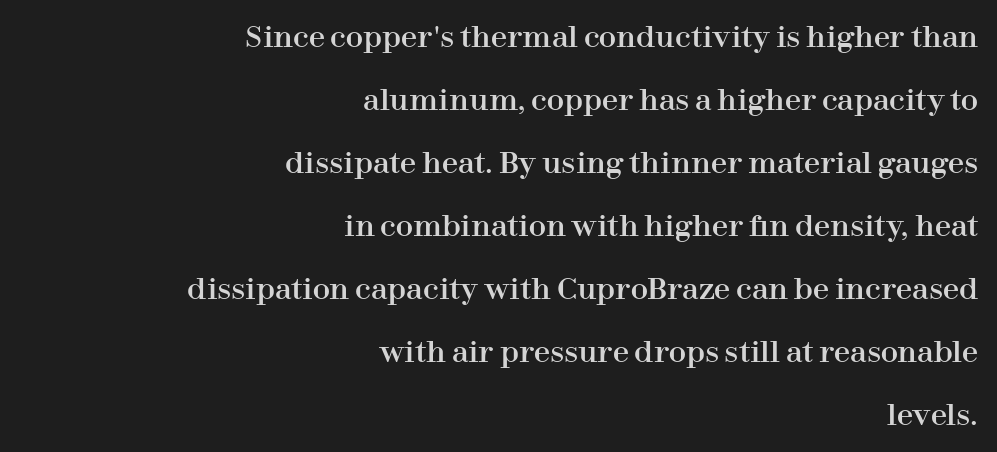
{"serif": "yes", "italic": "no", "width": "normal", "stroke_contrast": "high", "x_height": "medium", "monospaced": "no", "underline": "no", "align": "right", "line_spacing": "loose", "line_spacing_ratio": 2.17, "letter_spacing": "normal", "letter_spacing_em": 0.0, "glyph_px": 29}
